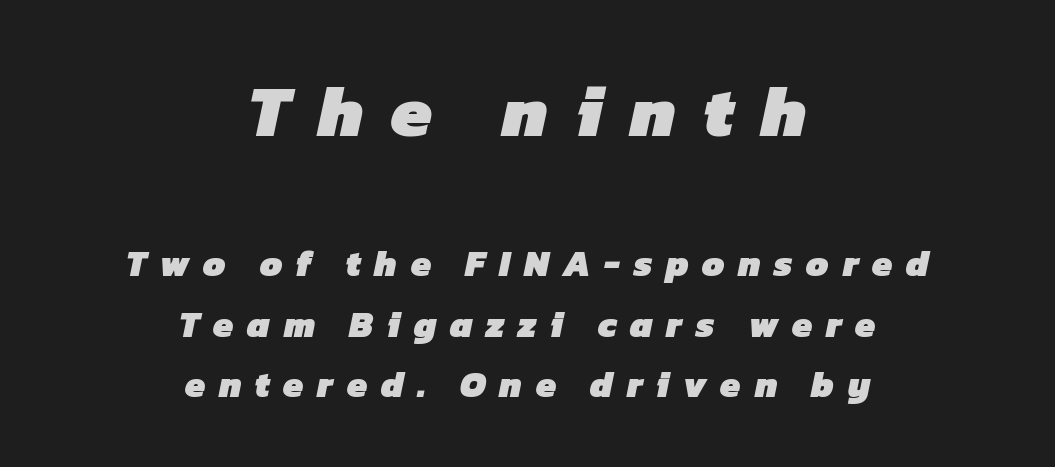
The image shows 73 px heavy sans-serif type; set centered, normal line spacing (1.68x), unusually wide letter spacing (+0.38 em), not underlined; the first (top) block is 2.03x larger; low stroke contrast and a medium x-height.
